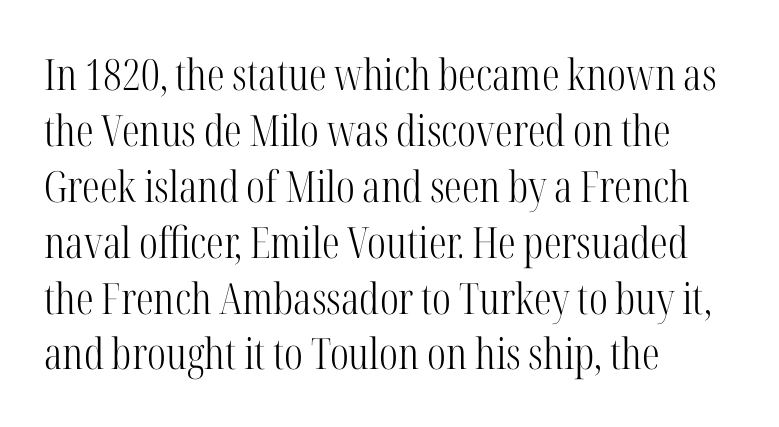
Q: Is the text bold? A: No.
Q: Is the text italic (slanted)? A: No, it is upright.
Q: Is the typeface a serif or a sans-serif typeface? A: Serif.
Q: Is the text underlined? A: No.
Q: How is the paragraph aligned? A: Left-aligned.
Q: Is the spacing between letters normal or unusually wide? A: Normal.
Q: Is the spacing between lines tight, normal or loose? A: Normal.
Q: Width (condensed, normal, or wide)? A: Condensed.
Q: Stroke contrast? A: High.
Q: x-height? A: Medium.
Q: Monospaced? A: No.
